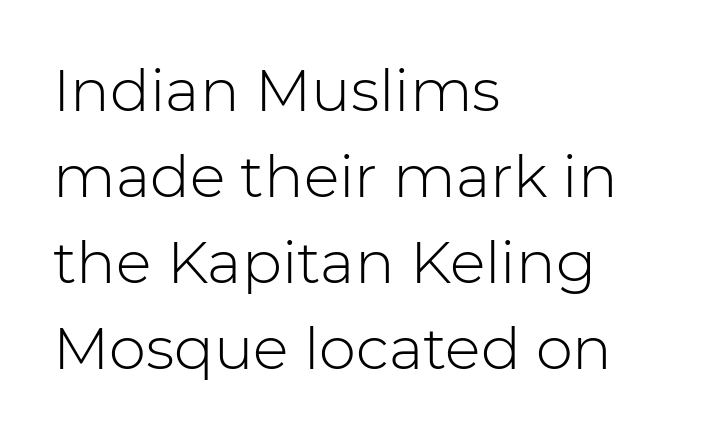
These lines are rendered in a variable-pitch font. Notice how the stems are strictly vertical — no italics here. Does the leading feel generous? No, just average. Decoration check: the copy has no underline. Layout note: lines flush left. Is the type heavy? It reads as light-to-regular instead.
